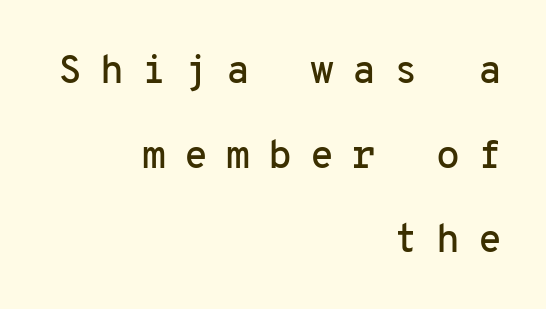
Q: Is the text italic (slanted)? A: No, it is upright.
Q: Is the typeface a serif or a sans-serif typeface? A: Sans-serif.
Q: Is the text underlined? A: No.
Q: How is the paragraph aligned? A: Right-aligned.
Q: Is the spacing between letters normal or unusually wide? A: Unusually wide.
Q: Is the spacing between lines tight, normal or loose? A: Loose.
Q: Width (condensed, normal, or wide)? A: Normal.
Q: Stroke contrast? A: Low.
Q: x-height? A: Medium.
Q: Monospaced? A: Yes.
